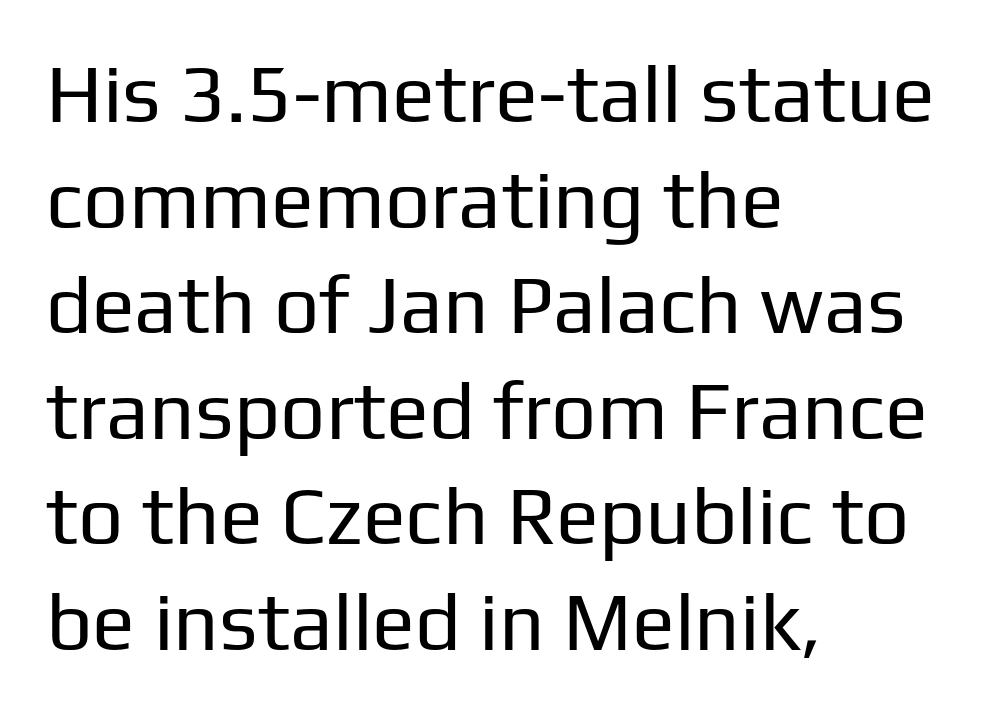
In terms of letterform style, serifs are entirely absent. Underlining? Definitely not there. Where is the straight margin? On the left. Stems here are at most as thick as an everyday book face. Notice how the stems are strictly vertical — no italics here.
